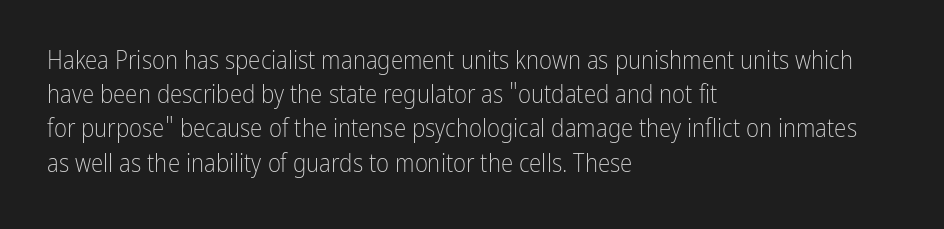
Q: Is the text bold? A: No.
Q: Is the text italic (slanted)? A: No, it is upright.
Q: Is the text underlined? A: No.
Q: How is the paragraph aligned? A: Left-aligned.
Q: Is the spacing between letters normal or unusually wide? A: Normal.
Q: Is the spacing between lines tight, normal or loose? A: Normal.
